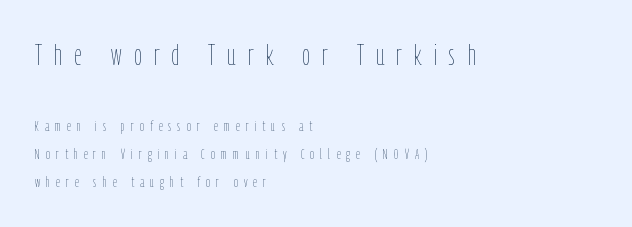
{"italic": "no", "bold": "no", "weight": "thin", "width": "condensed", "stroke_contrast": "low", "x_height": "medium", "monospaced": "no", "underline": "no", "align": "left", "line_spacing_ratio": 1.89, "letter_spacing": "wide", "letter_spacing_em": 0.41, "larger_block": "first", "size_ratio": 2.0, "glyph_px": 30}
